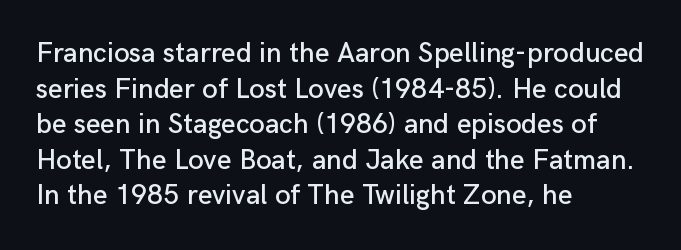
{"serif": "no", "italic": "no", "width": "normal", "stroke_contrast": "low", "x_height": "medium", "monospaced": "no", "underline": "no", "align": "left", "line_spacing": "normal", "line_spacing_ratio": 1.27, "letter_spacing": "normal", "letter_spacing_em": 0.0, "glyph_px": 28}
